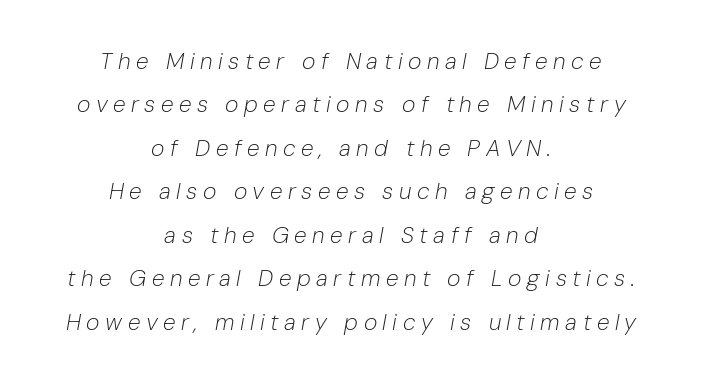
The image shows 23 px text type, italic (leaning right); set centered, line spacing 1.89x, unusually wide letter spacing (+0.24 em), not underlined.
